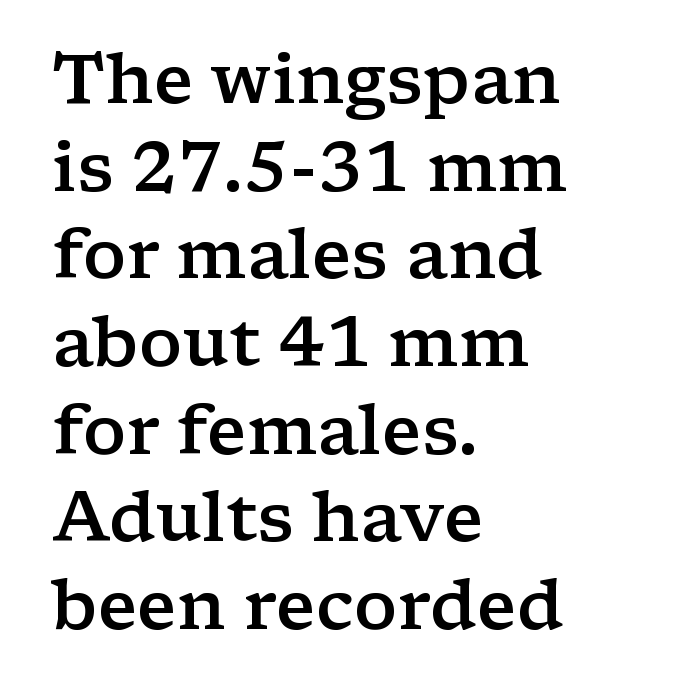
{"serif": "yes", "italic": "no", "bold": "semi", "weight": "semibold", "width": "wide", "stroke_contrast": "low", "x_height": "medium", "monospaced": "no", "underline": "no", "align": "left", "line_spacing": "normal", "line_spacing_ratio": 1.27, "letter_spacing": "normal", "letter_spacing_em": 0.0, "glyph_px": 69}
